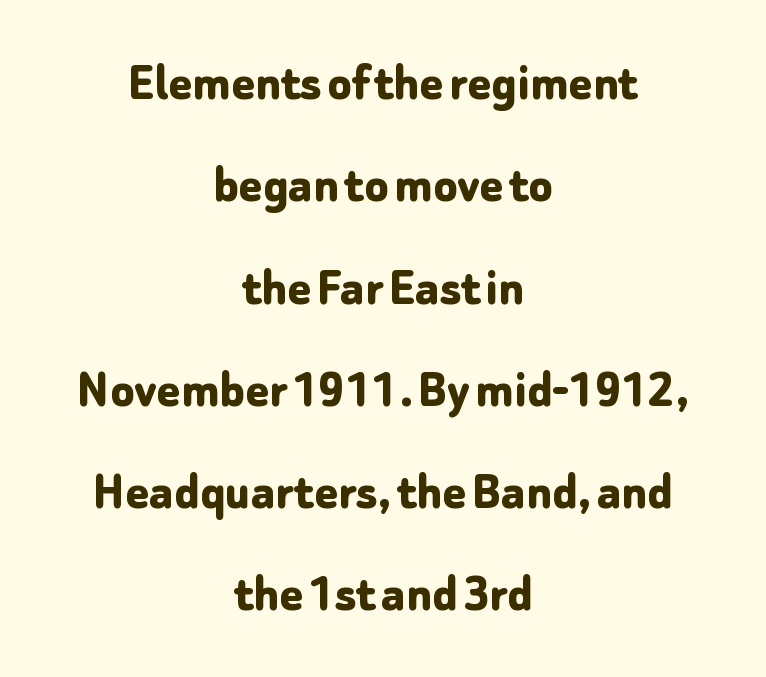
Q: Is the text bold? A: Yes.
Q: Is the text italic (slanted)? A: No, it is upright.
Q: Is the typeface a serif or a sans-serif typeface? A: Sans-serif.
Q: Is the text underlined? A: No.
Q: How is the paragraph aligned? A: Centered.
Q: Is the spacing between letters normal or unusually wide? A: Normal.
Q: Width (condensed, normal, or wide)? A: Normal.
Q: Stroke contrast? A: Low.
Q: x-height? A: Medium.
Q: Monospaced? A: No.
